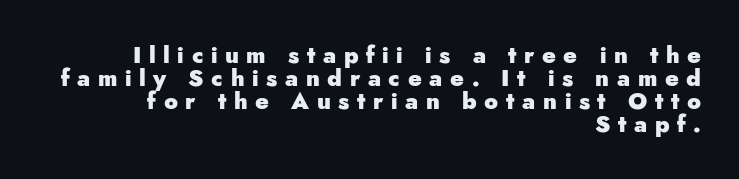
Nope, not italic — everything's standing straight. Horizontally, the lines are justified to the trailing edge only. Line spacing here is tight. Check the space under the baseline: it is left empty. Every letter is thick-stroked: bold, no question.
